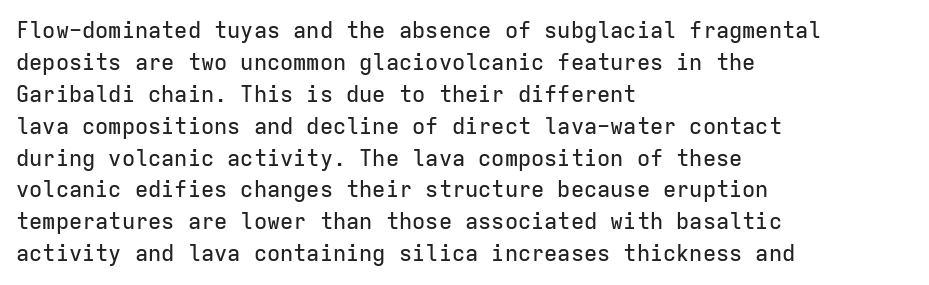
{"italic": "no", "underline": "no", "align": "left", "line_spacing": "normal", "line_spacing_ratio": 1.45, "letter_spacing": "normal", "letter_spacing_em": 0.0, "glyph_px": 22}
